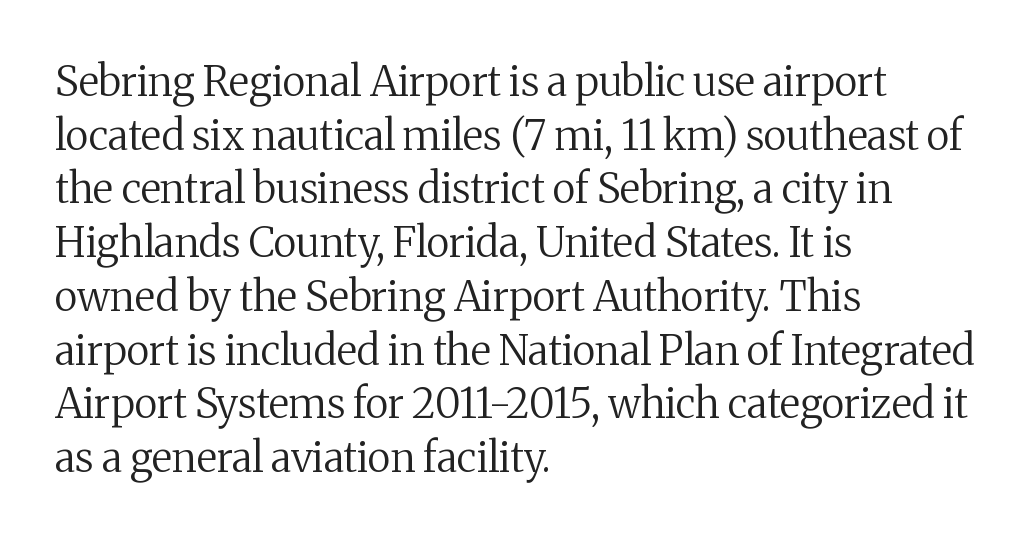
The image shows 41 px regular-weight serif type, upright; set left-aligned, normal line spacing (1.31x), normal letter spacing, not underlined; medium stroke contrast and a medium x-height.
